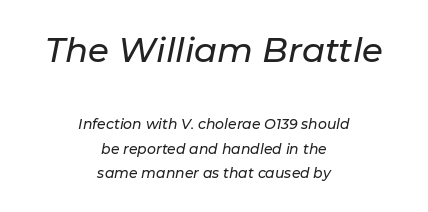
{"italic": "yes", "lean": "right", "slant_degrees": 11, "width": "normal", "stroke_contrast": "low", "x_height": "medium", "monospaced": "no", "underline": "no", "align": "center", "line_spacing_ratio": 1.74, "letter_spacing": "normal", "letter_spacing_em": 0.0, "larger_block": "first", "size_ratio": 2.43, "glyph_px": 34}
